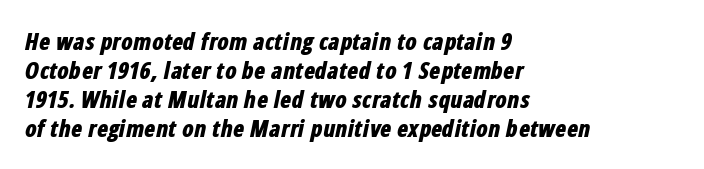
Q: Is the text bold? A: Yes.
Q: Is the text italic (slanted)? A: Yes, it leans right by about 12 degrees.
Q: Is the text underlined? A: No.
Q: How is the paragraph aligned? A: Left-aligned.
Q: Is the spacing between letters normal or unusually wide? A: Normal.
Q: Is the spacing between lines tight, normal or loose? A: Normal.
